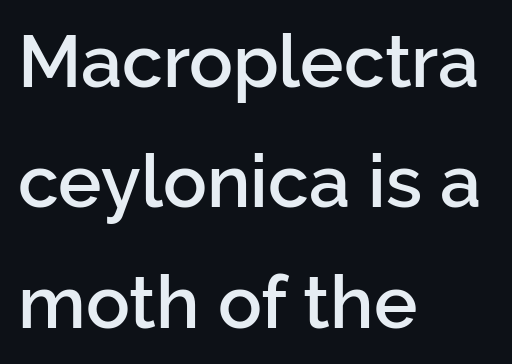
{"serif": "no", "italic": "no", "bold": "semi", "weight": "semibold", "width": "normal", "stroke_contrast": "low", "x_height": "medium", "monospaced": "no", "underline": "no", "align": "left", "line_spacing": "normal", "line_spacing_ratio": 1.65, "letter_spacing": "normal", "letter_spacing_em": 0.0, "glyph_px": 73}
